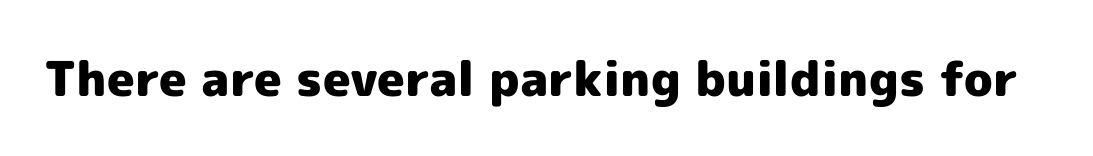
Spacing between characters is what you'd get straight out of the box. The passage shown is typeset with a sans-serif family. Posture: vertical. This rendering features lettering with no underline.
